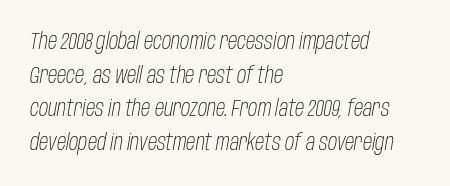
The image shows 23 px text type, italic (leaning right); set left-aligned, normal line spacing (1.46x), normal letter spacing, not underlined.
